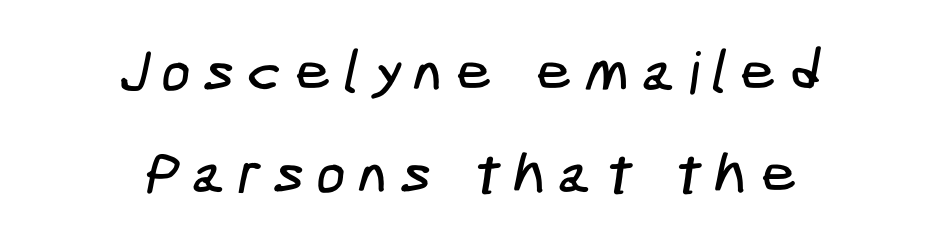
The image shows 58 px condensed sans-serif type; set centered, line spacing 1.76x, unusually wide letter spacing (+0.21 em), not underlined; low stroke contrast and a medium x-height.
